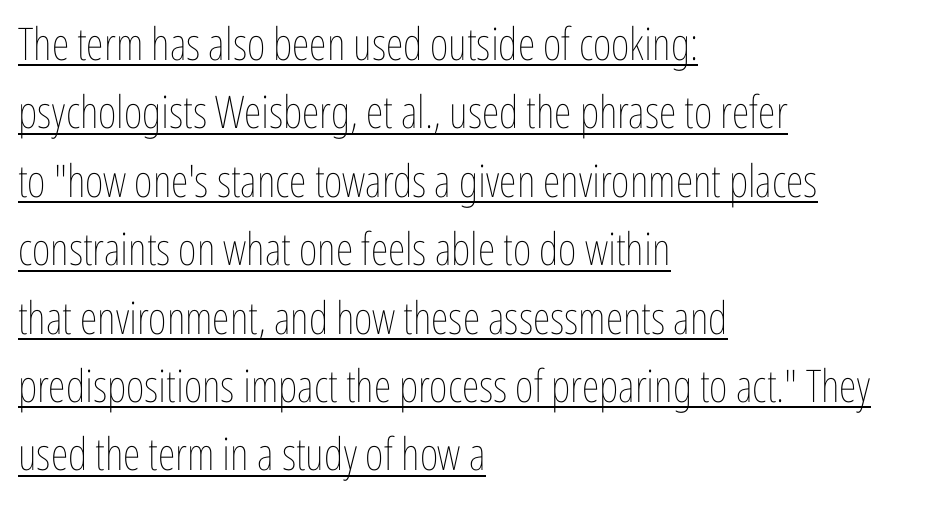
{"italic": "no", "bold": "no", "weight": "thin", "width": "condensed", "stroke_contrast": "low", "x_height": "medium", "monospaced": "no", "underline": "yes", "align": "left", "line_spacing": "normal", "line_spacing_ratio": 1.52, "letter_spacing": "normal", "letter_spacing_em": 0.0, "glyph_px": 45}
